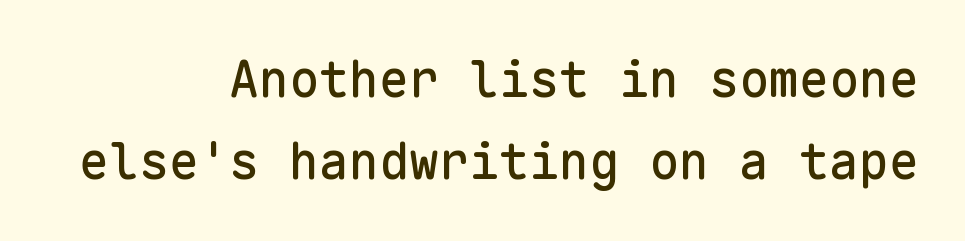
Each new line begins a customary step beneath the previous one. Do the characters align in a grid? Yes, the font is monospaced. Between one letter and the next there's only the usual sliver of space. Casual observation: everything's shoved over to the right. When letters stand straight like this, we call the style roman or upright. Quick note: underline off.
